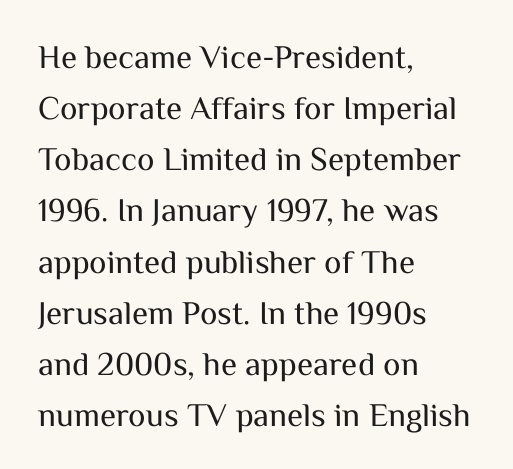
The image shows 33 px regular-weight sans-serif type, upright; set left-aligned, normal line spacing (1.55x), normal letter spacing, not underlined; medium stroke contrast and a medium x-height.
